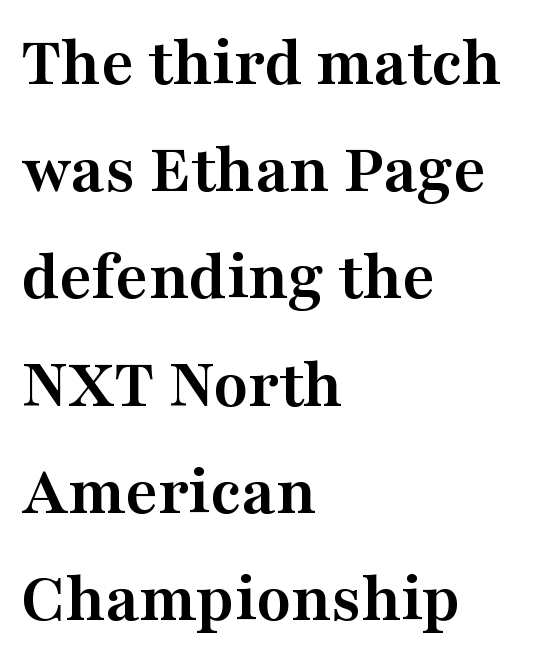
The image shows 71 px semibold, wide serif type, upright; set left-aligned, normal line spacing (1.51x), normal letter spacing, not underlined; medium stroke contrast and a medium x-height.
